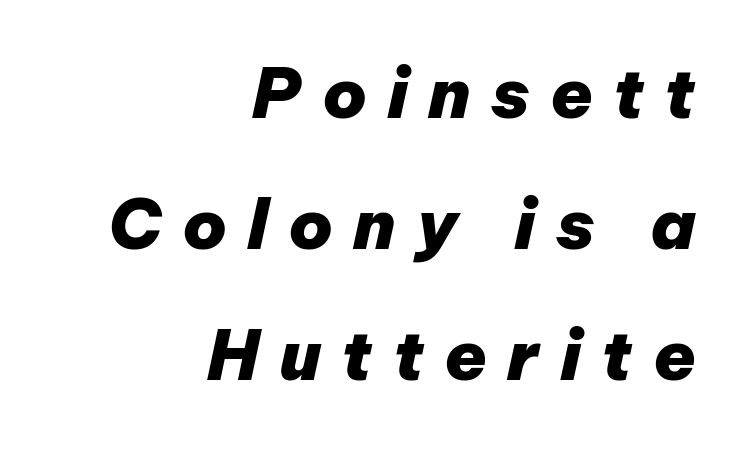
Here the designer chose a conventional face with non-uniform glyph widths. The specimen omits any rule beneath the text block's lines. The line texture is sparse and dotted thanks to wide tracking. The paragraph has a hard right edge and a soft left edge. In terms of leading, this rendering errs on the spacious side. Look at the stroke-to-counter ratio: heavy, a bold.
